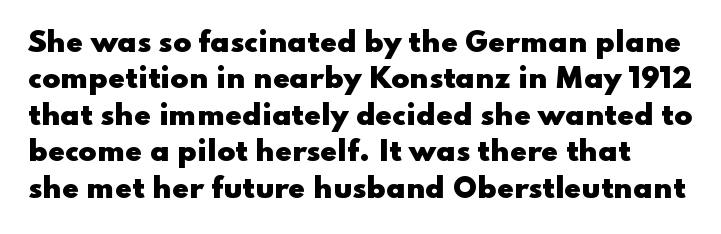
{"italic": "no", "bold": "yes", "underline": "no", "line_spacing": "normal", "line_spacing_ratio": 1.35, "letter_spacing": "normal", "letter_spacing_em": 0.0, "glyph_px": 27}
